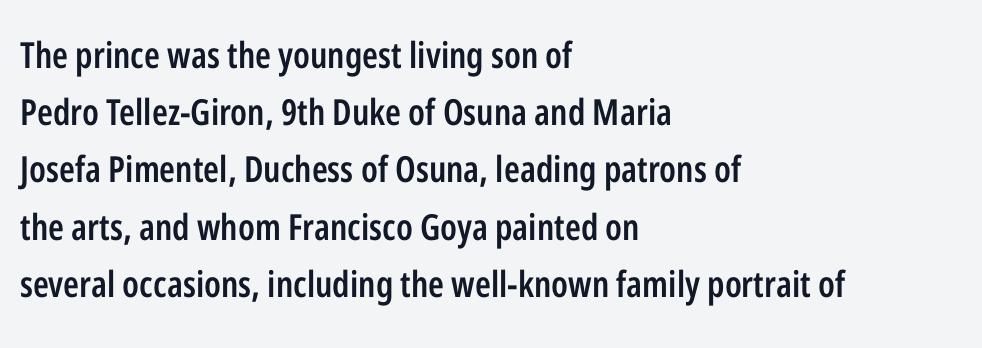
Q: Is the text bold? A: Semi-bold.
Q: Is the text italic (slanted)? A: No, it is upright.
Q: Is the typeface a serif or a sans-serif typeface? A: Sans-serif.
Q: Is the text underlined? A: No.
Q: How is the paragraph aligned? A: Left-aligned.
Q: Is the spacing between letters normal or unusually wide? A: Normal.
Q: Is the spacing between lines tight, normal or loose? A: Normal.
Q: Width (condensed, normal, or wide)? A: Condensed.
Q: Stroke contrast? A: Low.
Q: x-height? A: Medium.
Q: Monospaced? A: No.
